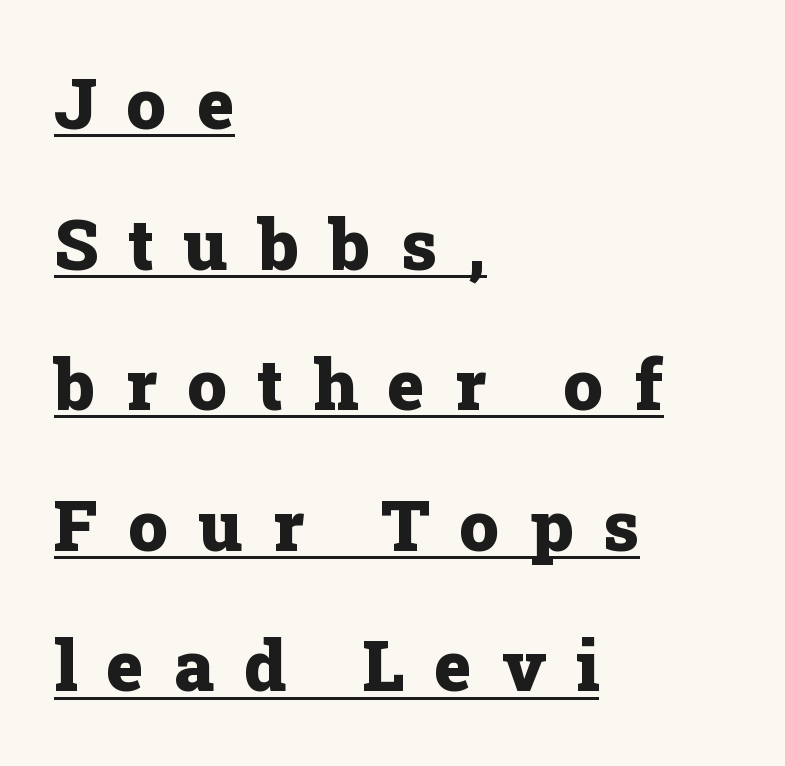
The image shows 71 px heavy serif type, upright; set left-aligned, loose line spacing (1.98x), unusually wide letter spacing (+0.42 em), underlined; low stroke contrast and a medium x-height.
